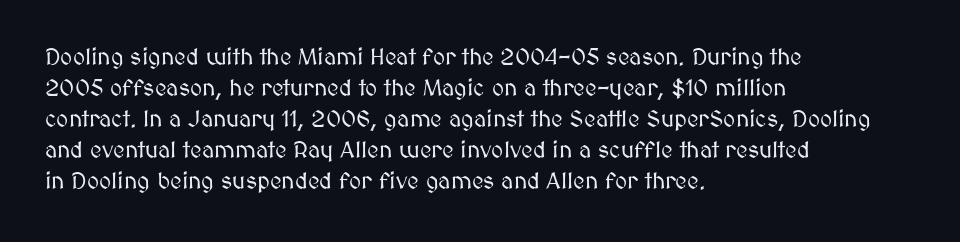
The designer left line spacing at the default. Glance below the letters and you will spot only blank space. The letters sit at their default tracking, neither squeezed nor spread. If you drew a line through each stem, it would be perfectly vertical. The compositor pushed each line to the left boundary.
